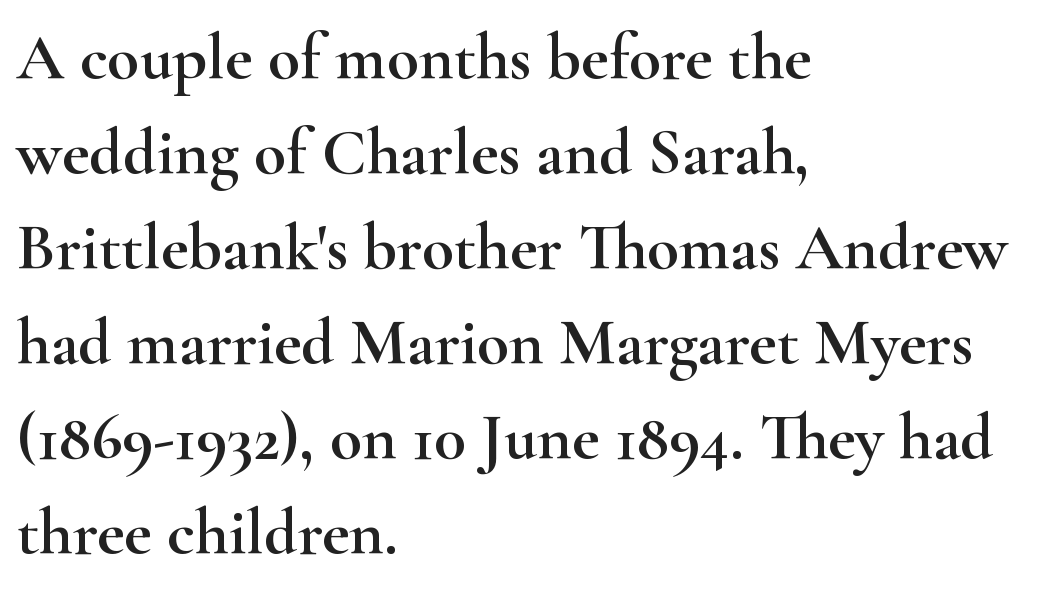
The space beneath each line is pristine and unruled. Observe the ordinary spacing: letters are neighbours, not strangers. This sample keeps an unexceptional amount of space between lines. The rendering anchors every line to the left-hand side. This sample has the flowing, uneven cadence of proportional lettering. A serif font was chosen for this passage.
